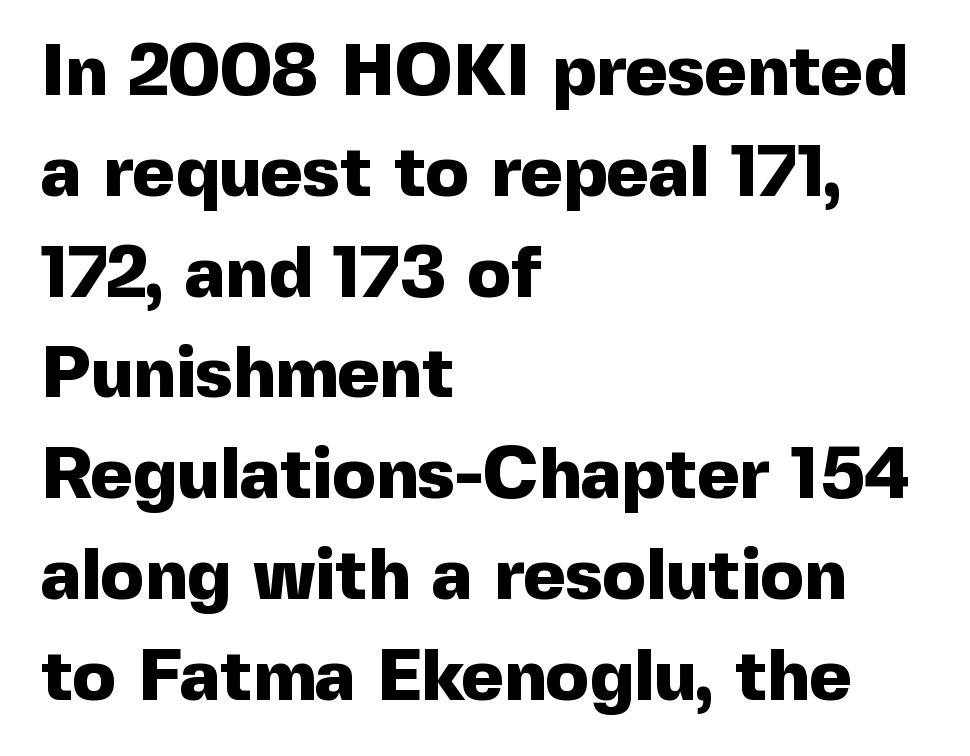
The image shows 72 px heavy sans-serif type, upright; set left-aligned, normal line spacing (1.4x), normal letter spacing, not underlined; a medium x-height.
